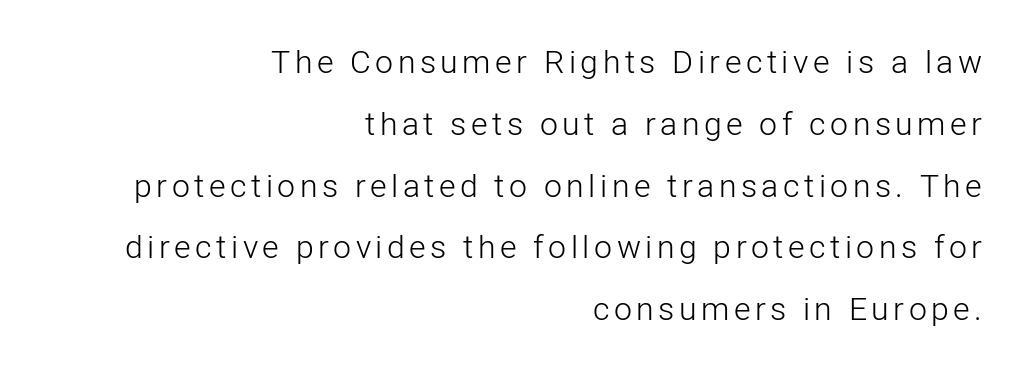
The image shows 32 px light sans-serif type, upright; set right-aligned, loose line spacing (1.93x), not underlined; low stroke contrast and a medium x-height.
